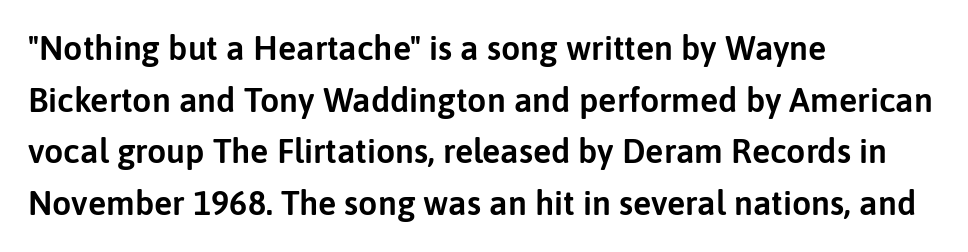
Q: Is the text italic (slanted)? A: No, it is upright.
Q: Is the typeface a serif or a sans-serif typeface? A: Sans-serif.
Q: Is the text underlined? A: No.
Q: How is the paragraph aligned? A: Left-aligned.
Q: Is the spacing between letters normal or unusually wide? A: Normal.
Q: Is the spacing between lines tight, normal or loose? A: Normal.
Q: Width (condensed, normal, or wide)? A: Normal.
Q: Stroke contrast? A: Low.
Q: x-height? A: Medium.
Q: Monospaced? A: No.
